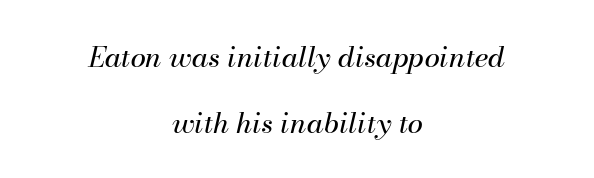
{"italic": "yes", "lean": "right", "slant_degrees": 13, "bold": "no", "weight": "regular", "width": "normal", "stroke_contrast": "medium", "x_height": "small", "monospaced": "no", "underline": "no", "align": "center", "line_spacing": "loose", "line_spacing_ratio": 2.34, "letter_spacing": "normal", "letter_spacing_em": 0.0, "glyph_px": 28}
